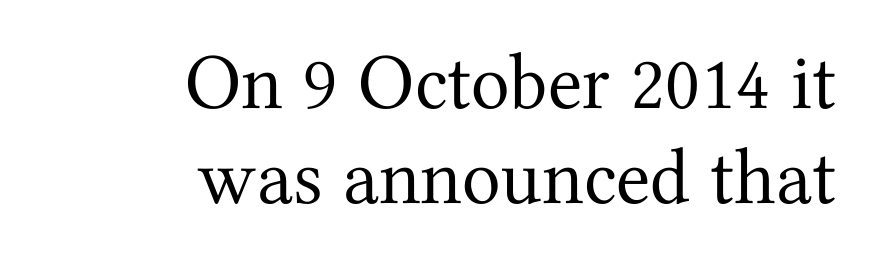
Q: Is the text bold? A: No.
Q: Is the text italic (slanted)? A: No, it is upright.
Q: Is the typeface a serif or a sans-serif typeface? A: Serif.
Q: Is the text underlined? A: No.
Q: How is the paragraph aligned? A: Right-aligned.
Q: Is the spacing between letters normal or unusually wide? A: Normal.
Q: Width (condensed, normal, or wide)? A: Normal.
Q: Stroke contrast? A: Medium.
Q: x-height? A: Medium.
Q: Monospaced? A: No.
